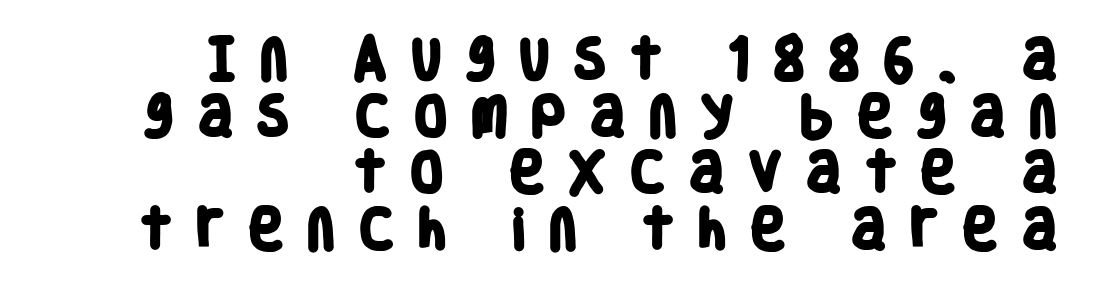
Q: Is the text bold? A: Yes.
Q: Is the typeface a serif or a sans-serif typeface? A: Sans-serif.
Q: Is the text underlined? A: No.
Q: How is the paragraph aligned? A: Right-aligned.
Q: Is the spacing between letters normal or unusually wide? A: Unusually wide.
Q: Is the spacing between lines tight, normal or loose? A: Normal.
Q: Width (condensed, normal, or wide)? A: Condensed.
Q: Stroke contrast? A: Low.
Q: x-height? A: Large.
Q: Monospaced? A: No.
